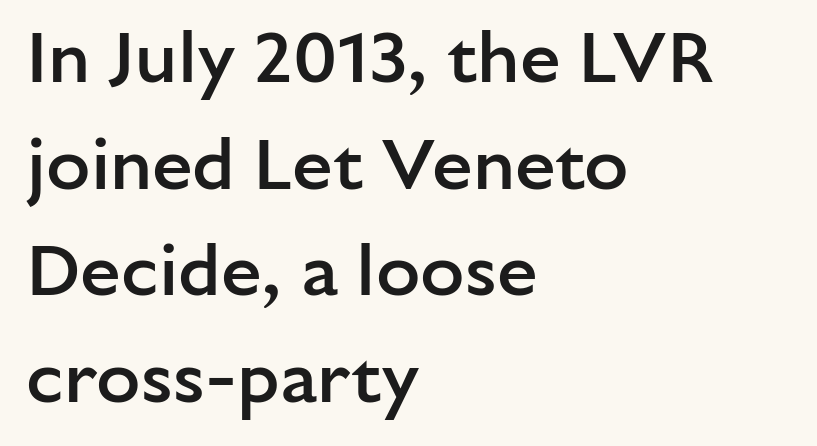
Q: Is the text bold? A: Semi-bold.
Q: Is the text italic (slanted)? A: No, it is upright.
Q: Is the typeface a serif or a sans-serif typeface? A: Sans-serif.
Q: Is the text underlined? A: No.
Q: How is the paragraph aligned? A: Left-aligned.
Q: Is the spacing between letters normal or unusually wide? A: Normal.
Q: Is the spacing between lines tight, normal or loose? A: Normal.
Q: Width (condensed, normal, or wide)? A: Normal.
Q: Stroke contrast? A: Low.
Q: x-height? A: Medium.
Q: Monospaced? A: No.
